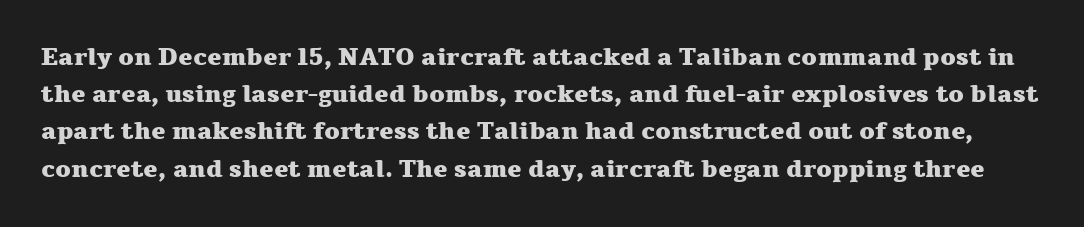
Tall strokes in this sample are plumb rather than angled. A normal amount of white space separates one row of letters from the next. Decoration check: the copy has no underline. What weight is shown? A full bold with thick strokes. Between one letter and the next there's only the usual sliver of space.
